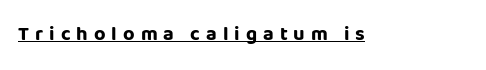
{"italic": "no", "bold": "yes", "underline": "yes", "letter_spacing": "wide", "letter_spacing_em": 0.3, "glyph_px": 20}
